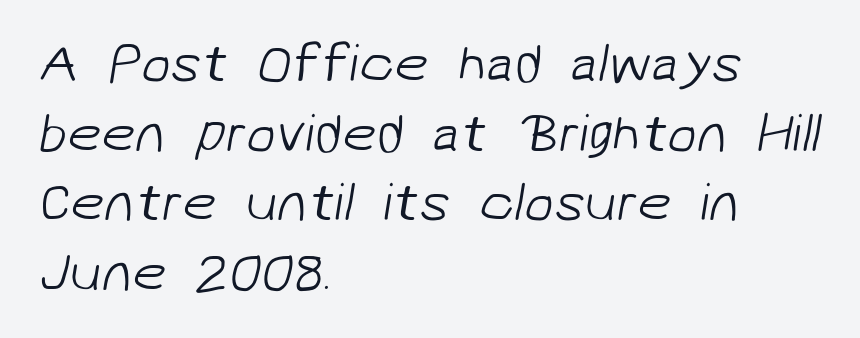
Q: Is the text bold? A: No.
Q: Is the typeface a serif or a sans-serif typeface? A: Sans-serif.
Q: Is the text underlined? A: No.
Q: How is the paragraph aligned? A: Left-aligned.
Q: Is the spacing between letters normal or unusually wide? A: Normal.
Q: Is the spacing between lines tight, normal or loose? A: Normal.
Q: Width (condensed, normal, or wide)? A: Normal.
Q: Stroke contrast? A: Low.
Q: x-height? A: Medium.
Q: Monospaced? A: No.
